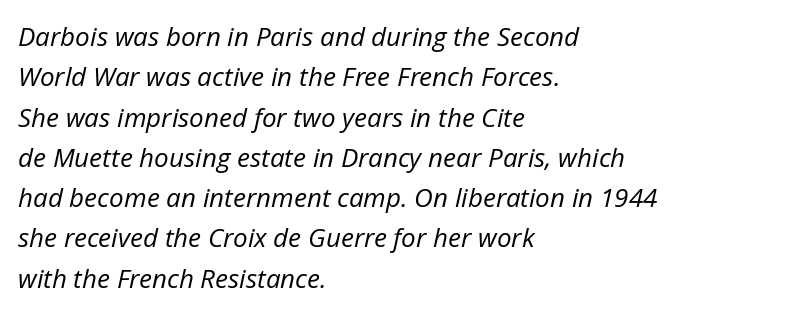
The image shows 26 px text type, italic (leaning right); set left-aligned, normal line spacing (1.55x), normal letter spacing, not underlined.
